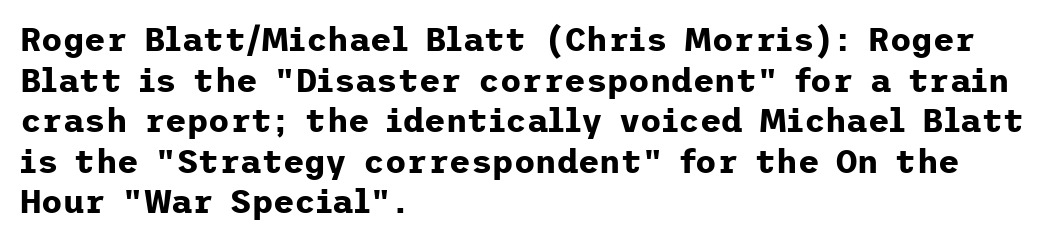
{"serif": "no", "italic": "no", "bold": "yes", "weight": "bold", "width": "normal", "stroke_contrast": "low", "x_height": "medium", "underline": "no", "align": "left", "line_spacing_ratio": 1.23, "letter_spacing": "normal", "letter_spacing_em": 0.0, "glyph_px": 33}
